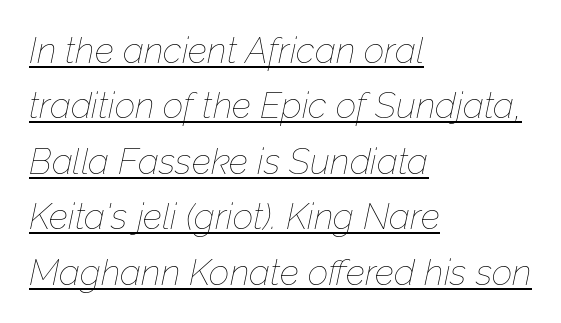
The image shows 36 px thin type, italic (leaning right); set left-aligned, normal line spacing (1.54x), normal letter spacing, underlined; low stroke contrast and a medium x-height.
